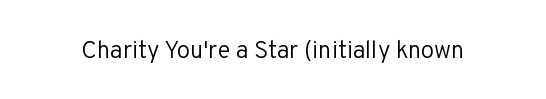
{"italic": "no", "bold": "no", "underline": "no", "letter_spacing": "normal", "letter_spacing_em": 0.0, "glyph_px": 24}
